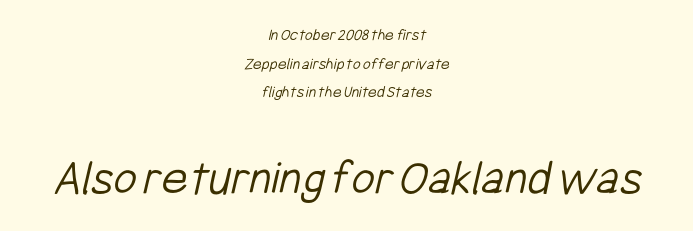
{"serif": "no", "bold": "no", "weight": "light", "width": "condensed", "stroke_contrast": "low", "x_height": "medium", "monospaced": "no", "underline": "no", "align": "center", "line_spacing": "normal", "line_spacing_ratio": 1.68, "letter_spacing": "normal", "letter_spacing_em": 0.0, "larger_block": "second", "size_ratio": 3.0, "glyph_px": 51}
